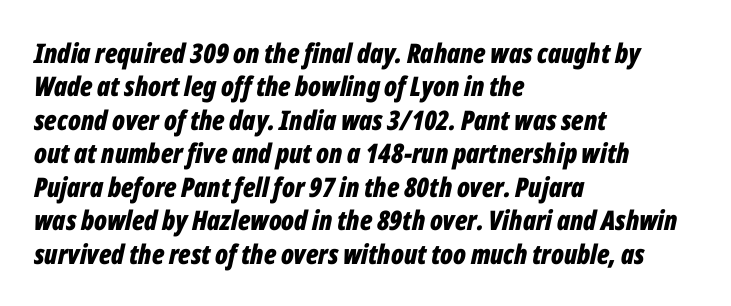
Between one letter and the next there's only the usual sliver of space. When letters slant like this, we call the style italic. The specimen omits any rule beneath the text block's lines. In terms of weight, the rendering is a true, heavy bold. A student would call this left alignment; a typographer would say flush left, rag right.
